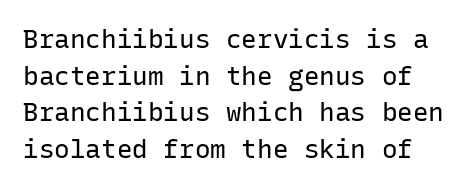
The image shows 26 px text type, upright; set normal line spacing (1.41x), normal letter spacing, not underlined.
